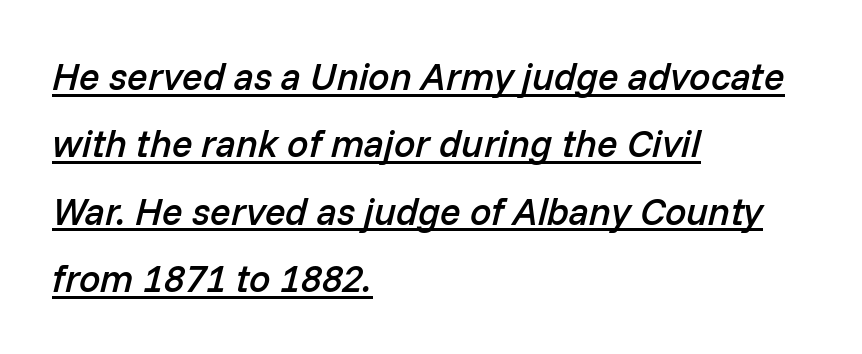
Q: Is the text bold? A: Semi-bold.
Q: Is the text italic (slanted)? A: Yes, it leans right by about 14 degrees.
Q: Is the text underlined? A: Yes.
Q: How is the paragraph aligned? A: Left-aligned.
Q: Is the spacing between letters normal or unusually wide? A: Normal.
Q: Width (condensed, normal, or wide)? A: Normal.
Q: Stroke contrast? A: Low.
Q: x-height? A: Medium.
Q: Monospaced? A: No.
